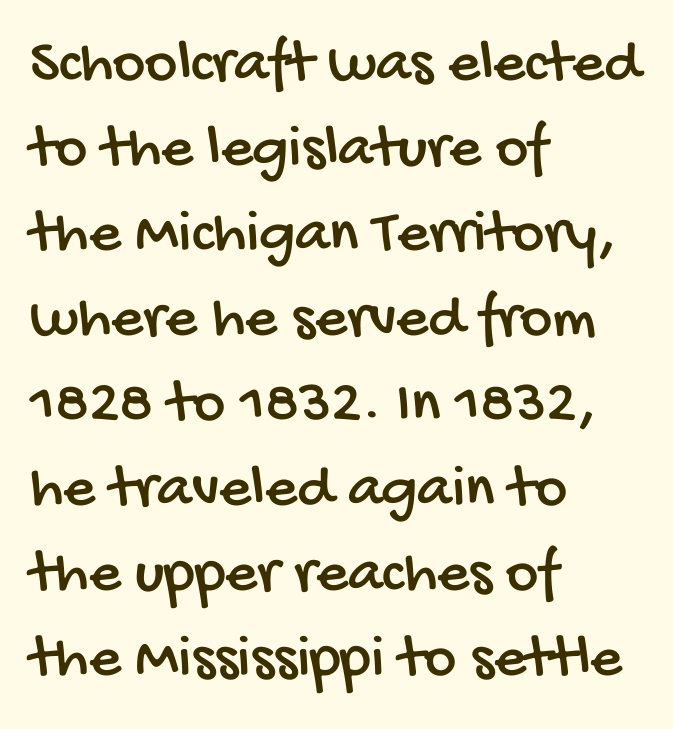
The image shows 62 px condensed sans-serif type; set left-aligned, normal line spacing (1.37x), normal letter spacing, not underlined; low stroke contrast and a large x-height.
